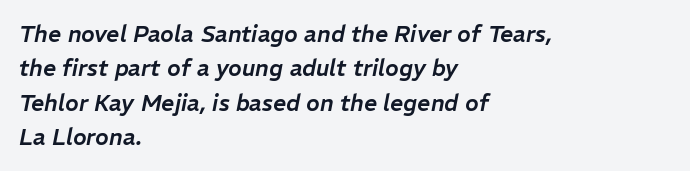
A typesetter would mark this as italic. Notice how the passage keeps a crisp vertical edge on the left only. Whoever set this chose a conventional vertical rhythm. Letter spacing: default. The passage shown is not underscored anywhere.
